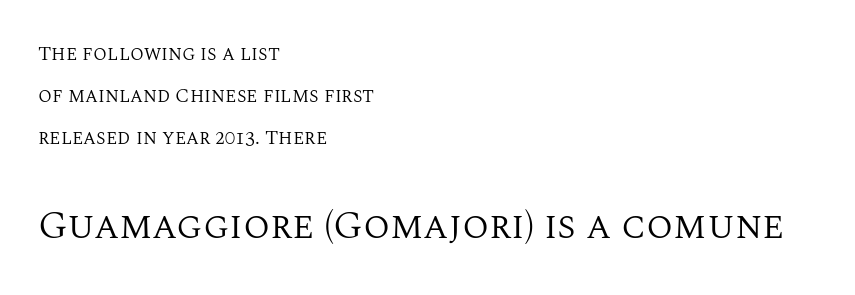
The image shows 39 px regular-weight serif type, upright; set left-aligned, loose line spacing (2.11x), normal letter spacing, not underlined; the second (bottom) block is 1.95x larger; medium stroke contrast and a large x-height.
